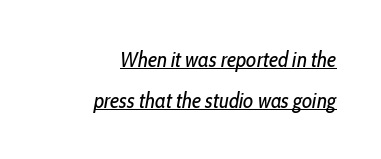
Q: Is the text bold? A: No.
Q: Is the text italic (slanted)? A: Yes, it leans right by about 10 degrees.
Q: Is the text underlined? A: Yes.
Q: How is the paragraph aligned? A: Right-aligned.
Q: Is the spacing between letters normal or unusually wide? A: Normal.
